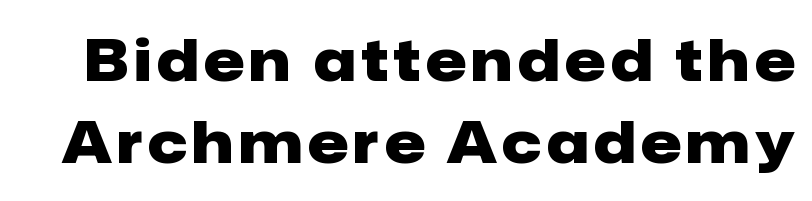
The specimen reads as upright at a glance. This rendering employs a face without finishing strokes, i.e., a sans-serif. Looks like regular typesetting: each glyph gets only the width it needs. The letters are bold, with thick, heavy strokes. Clear beneath every line of the passage. Students, observe: this is what conventionally led text looks like.
